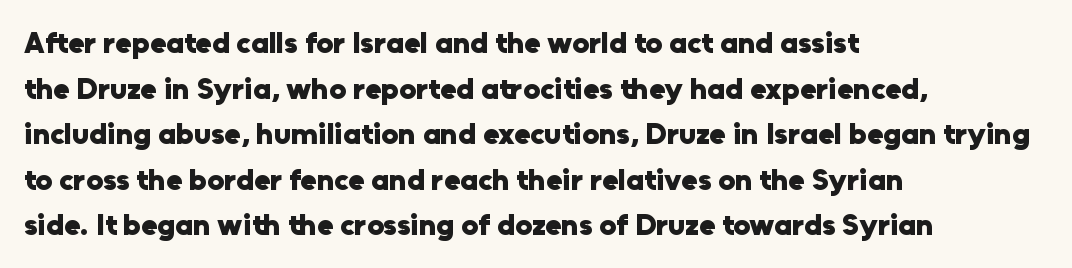
Q: Is the text bold? A: Yes.
Q: Is the text italic (slanted)? A: No, it is upright.
Q: Is the typeface a serif or a sans-serif typeface? A: Sans-serif.
Q: Is the text underlined? A: No.
Q: How is the paragraph aligned? A: Left-aligned.
Q: Is the spacing between letters normal or unusually wide? A: Normal.
Q: Is the spacing between lines tight, normal or loose? A: Normal.
Q: Width (condensed, normal, or wide)? A: Normal.
Q: Stroke contrast? A: Low.
Q: x-height? A: Medium.
Q: Monospaced? A: No.
